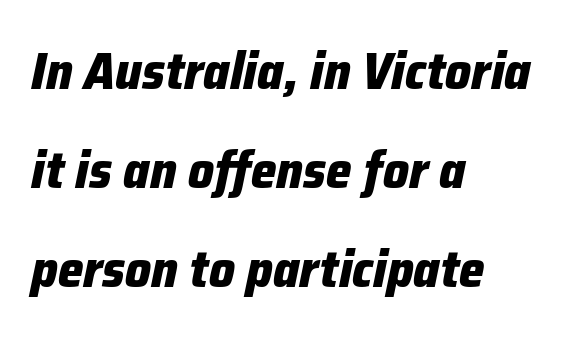
Q: Is the text bold? A: Yes.
Q: Is the text italic (slanted)? A: Yes, it leans right by about 12 degrees.
Q: Is the text underlined? A: No.
Q: How is the paragraph aligned? A: Left-aligned.
Q: Is the spacing between letters normal or unusually wide? A: Normal.
Q: Is the spacing between lines tight, normal or loose? A: Loose.
Q: Width (condensed, normal, or wide)? A: Normal.
Q: Stroke contrast? A: Low.
Q: x-height? A: Medium.
Q: Monospaced? A: No.
